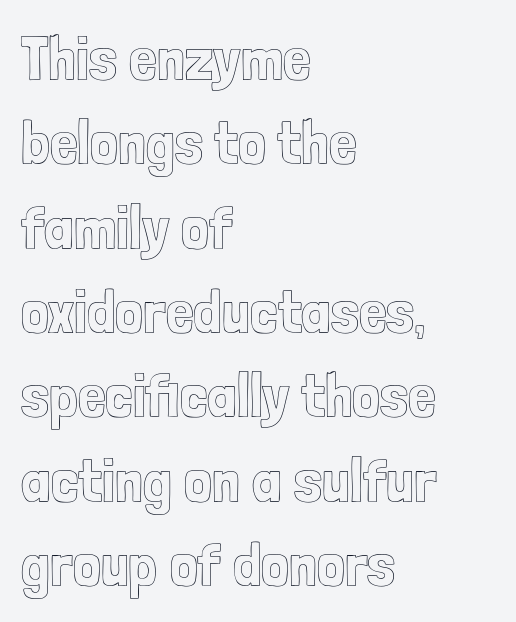
{"italic": "no", "width": "condensed", "x_height": "medium", "monospaced": "no", "underline": "no", "align": "left", "line_spacing": "normal", "line_spacing_ratio": 1.36, "letter_spacing": "normal", "letter_spacing_em": 0.0, "glyph_px": 62}
